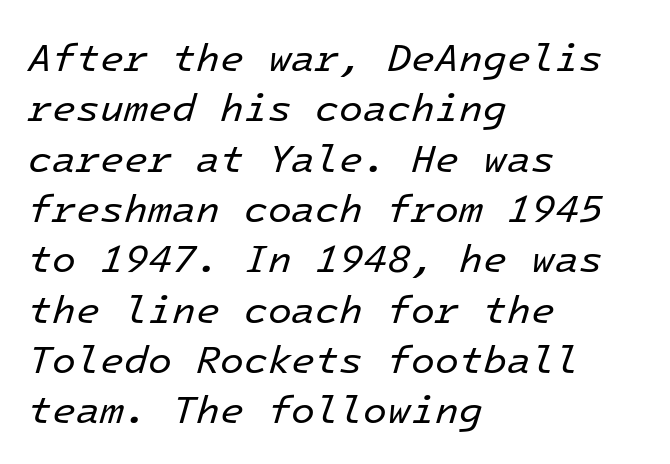
{"italic": "yes", "lean": "right", "slant_degrees": 16, "bold": "no", "weight": "regular", "width": "normal", "stroke_contrast": "low", "x_height": "medium", "monospaced": "yes", "underline": "no", "align": "left", "line_spacing": "normal", "line_spacing_ratio": 1.29, "letter_spacing": "normal", "letter_spacing_em": 0.0, "glyph_px": 39}
